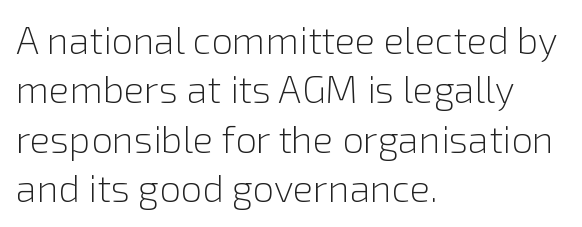
Q: Is the text bold? A: No.
Q: Is the text italic (slanted)? A: No, it is upright.
Q: Is the typeface a serif or a sans-serif typeface? A: Sans-serif.
Q: Is the text underlined? A: No.
Q: How is the paragraph aligned? A: Left-aligned.
Q: Is the spacing between letters normal or unusually wide? A: Normal.
Q: Is the spacing between lines tight, normal or loose? A: Normal.
Q: Width (condensed, normal, or wide)? A: Normal.
Q: Stroke contrast? A: Low.
Q: x-height? A: Medium.
Q: Monospaced? A: No.
